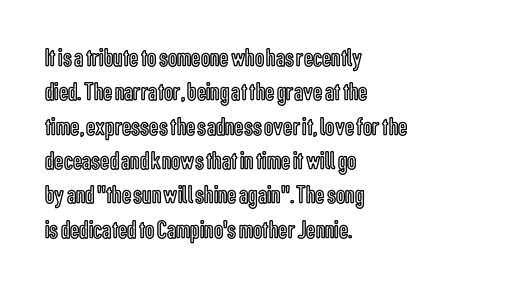
{"italic": "no", "underline": "no", "align": "left", "line_spacing": "normal", "line_spacing_ratio": 1.32, "letter_spacing": "normal", "letter_spacing_em": 0.0, "glyph_px": 26}
